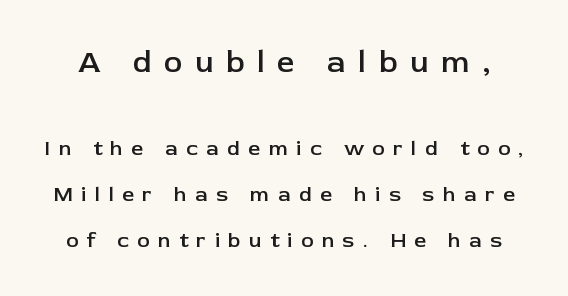
Glyph-to-glyph distance is far greater than everyday printed text. Does the type have serifs? No, each stem ends abruptly. Rows of type keep a wide berth in the vertical direction. Underline: absent. A typesetter would call this proportional, since set widths differ per character. Look at the glyph heights: the upper group is clearly the bigger setting.
